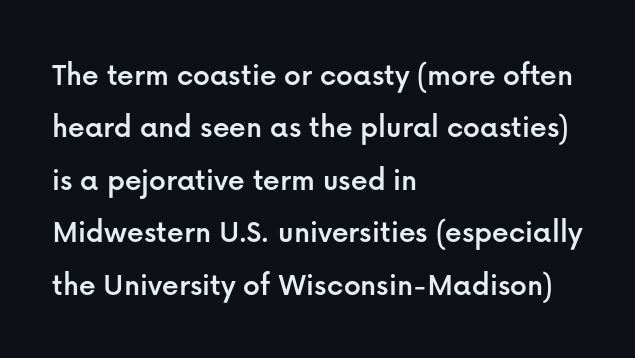
{"serif": "no", "italic": "no", "width": "normal", "stroke_contrast": "low", "x_height": "medium", "monospaced": "no", "underline": "no", "align": "left", "line_spacing": "normal", "line_spacing_ratio": 1.59, "letter_spacing": "normal", "letter_spacing_em": 0.0, "glyph_px": 33}
